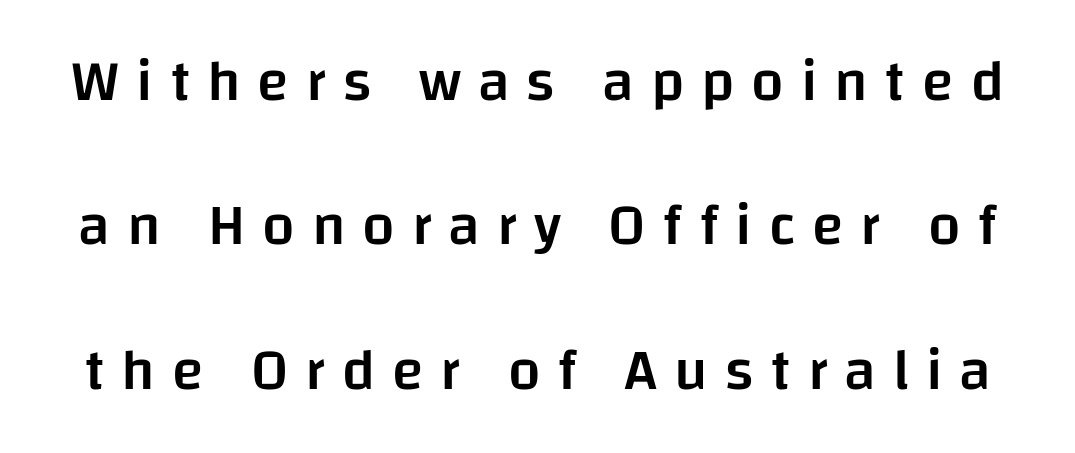
{"serif": "no", "italic": "no", "bold": "semi", "weight": "semibold", "width": "normal", "stroke_contrast": "low", "x_height": "large", "monospaced": "no", "underline": "no", "line_spacing": "loose", "line_spacing_ratio": 2.49, "letter_spacing": "wide", "letter_spacing_em": 0.29, "glyph_px": 58}
